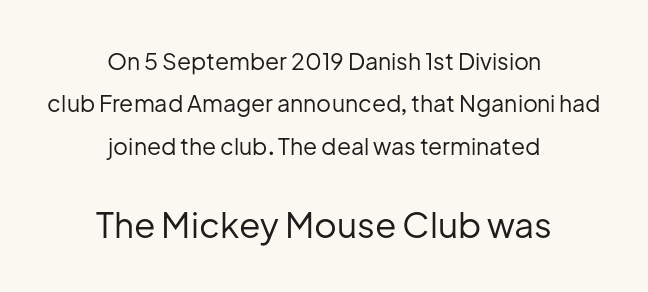
The image shows 35 px regular-weight sans-serif type, upright; set centered, line spacing 1.84x, normal letter spacing, not underlined; the second (bottom) block is 1.52x larger; low stroke contrast and a medium x-height.
